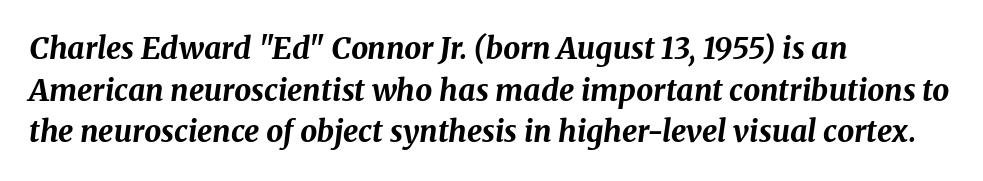
{"italic": "yes", "lean": "right", "slant_degrees": 8, "bold": "yes", "weight": "bold", "width": "normal", "stroke_contrast": "medium", "x_height": "medium", "monospaced": "no", "underline": "no", "align": "left", "line_spacing": "normal", "line_spacing_ratio": 1.39, "letter_spacing": "normal", "letter_spacing_em": 0.0, "glyph_px": 30}
